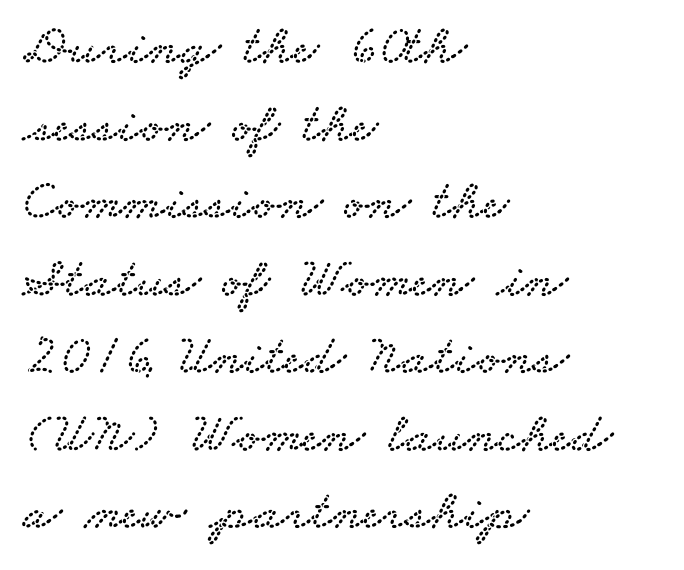
The image shows 57 px wide type; set left-aligned, normal line spacing (1.36x), normal letter spacing, not underlined; low stroke contrast and a small x-height.
